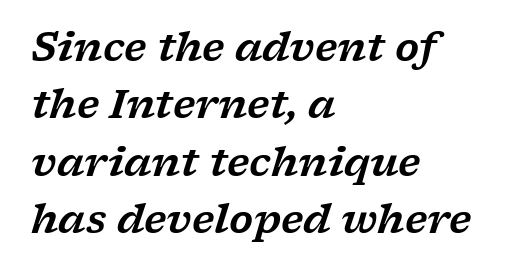
Q: Is the text italic (slanted)? A: Yes, it leans right by about 17 degrees.
Q: Is the typeface a serif or a sans-serif typeface? A: Serif.
Q: Is the text underlined? A: No.
Q: How is the paragraph aligned? A: Left-aligned.
Q: Is the spacing between letters normal or unusually wide? A: Normal.
Q: Is the spacing between lines tight, normal or loose? A: Normal.
Q: Width (condensed, normal, or wide)? A: Wide.
Q: Stroke contrast? A: Low.
Q: x-height? A: Medium.
Q: Monospaced? A: No.
